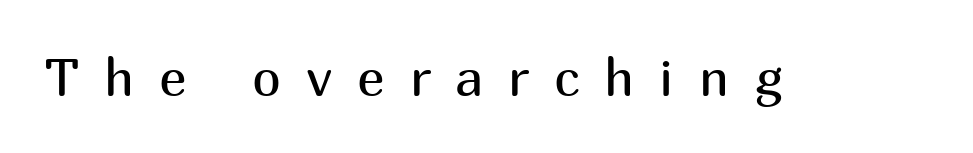
{"serif": "no", "italic": "no", "bold": "no", "weight": "regular", "width": "normal", "stroke_contrast": "medium", "x_height": "medium", "monospaced": "no", "underline": "no", "letter_spacing": "wide", "letter_spacing_em": 0.48, "glyph_px": 52}
